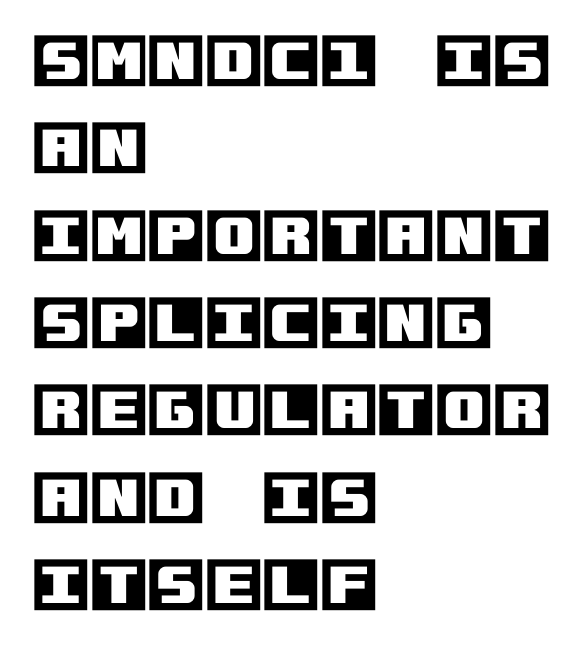
The image shows 59 px text type, upright; set left-aligned, normal line spacing (1.48x), normal letter spacing, not underlined; a large x-height.
